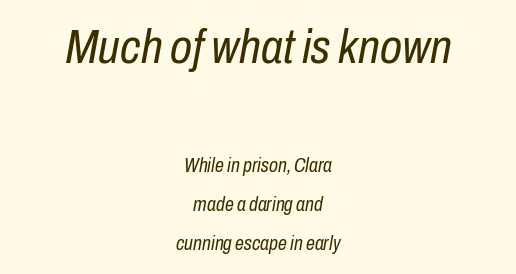
The image shows 49 px regular-weight, condensed type, italic (leaning right); set centered, loose line spacing (1.95x), normal letter spacing, not underlined; the first (top) block is 2.45x larger; low stroke contrast and a medium x-height.
